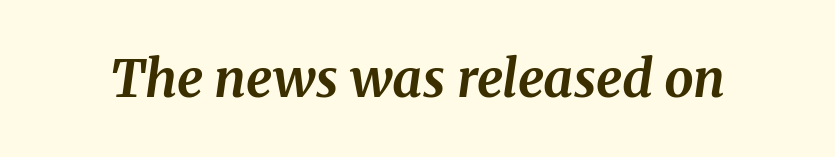
Here the designer chose a conventional face with non-uniform glyph widths. The text carries the slant typical of an italic or oblique font. Tracking here is standard; glyphs follow each other at the usual distance. Has an underline been added? It has not. Type style note: has serifs.
